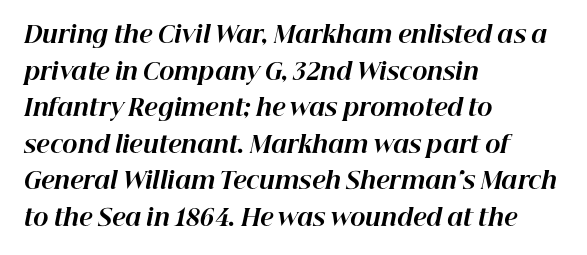
The image shows 23 px bold type, italic (leaning right); set left-aligned, normal line spacing (1.59x), normal letter spacing, not underlined.
